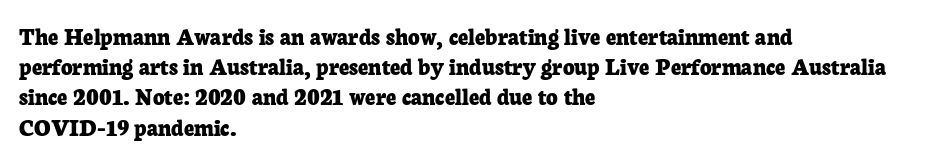
{"italic": "no", "bold": "yes", "underline": "no", "align": "left", "line_spacing_ratio": 1.21, "letter_spacing": "normal", "letter_spacing_em": 0.0, "glyph_px": 25}
